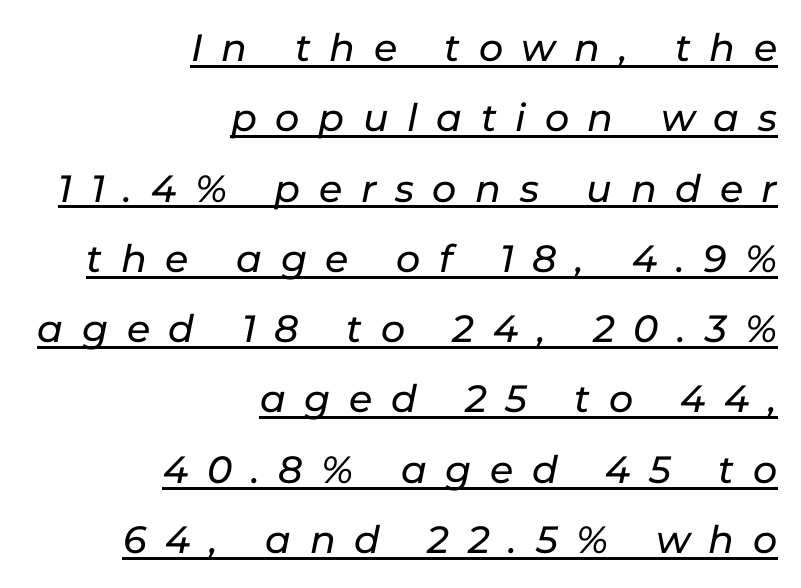
{"italic": "yes", "lean": "right", "slant_degrees": 11, "width": "normal", "stroke_contrast": "low", "x_height": "medium", "monospaced": "no", "underline": "yes", "align": "right", "line_spacing_ratio": 1.85, "letter_spacing": "wide", "letter_spacing_em": 0.49, "glyph_px": 38}
